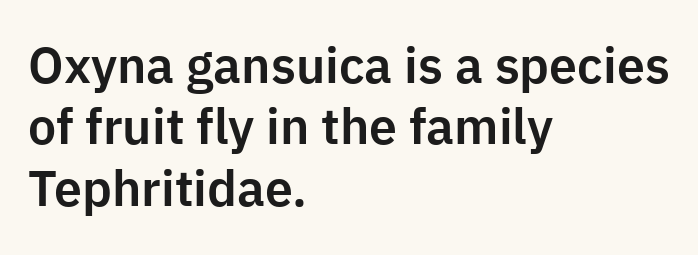
The image shows 50 px sans-serif type, upright; set left-aligned, line spacing 1.23x, normal letter spacing, not underlined; low stroke contrast and a medium x-height.
